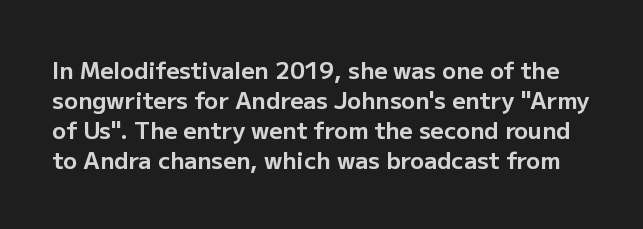
The image shows 23 px bold type, upright; set normal line spacing (1.31x), normal letter spacing, not underlined.
